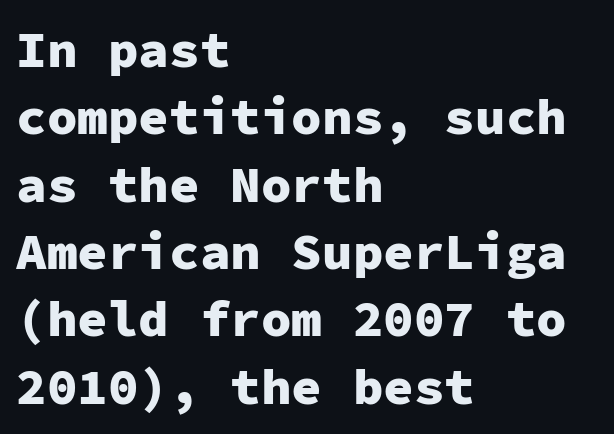
Standard letterfit; no display-style spreading of the glyphs. Chunky letters — that's bold for sure. Bare-footed words on every line. Characters remain perfectly vertical along every line. Each letter, wide or thin by design, is forced into the same width here. A typesetter would call this leading conventional body-copy spacing.
